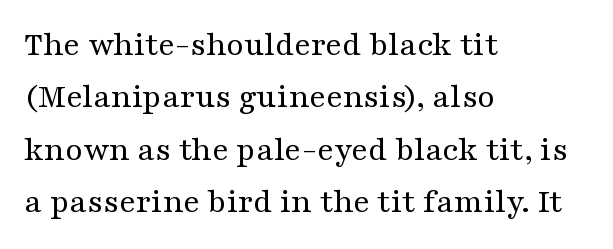
Q: Is the text bold? A: No.
Q: Is the text italic (slanted)? A: No, it is upright.
Q: Is the typeface a serif or a sans-serif typeface? A: Serif.
Q: Is the text underlined? A: No.
Q: How is the paragraph aligned? A: Left-aligned.
Q: Is the spacing between letters normal or unusually wide? A: Normal.
Q: Is the spacing between lines tight, normal or loose? A: Normal.
Q: Width (condensed, normal, or wide)? A: Wide.
Q: Stroke contrast? A: Medium.
Q: x-height? A: Medium.
Q: Monospaced? A: No.
